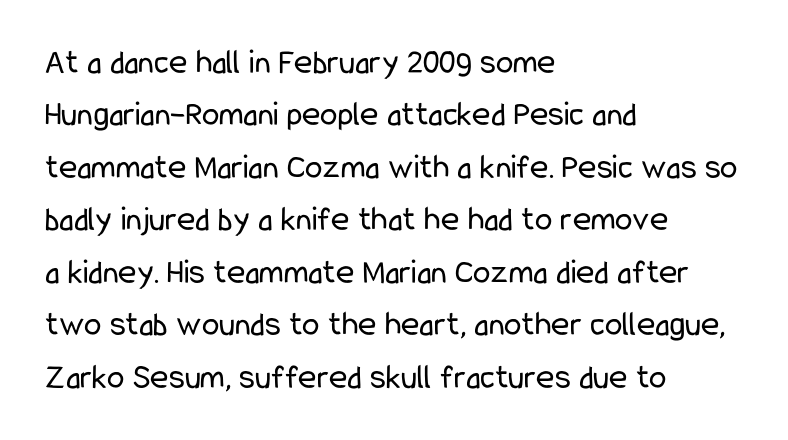
Q: Is the text bold? A: No.
Q: Is the text italic (slanted)? A: No, it is upright.
Q: Is the typeface a serif or a sans-serif typeface? A: Sans-serif.
Q: Is the text underlined? A: No.
Q: How is the paragraph aligned? A: Left-aligned.
Q: Is the spacing between letters normal or unusually wide? A: Normal.
Q: Is the spacing between lines tight, normal or loose? A: Normal.
Q: Width (condensed, normal, or wide)? A: Condensed.
Q: Stroke contrast? A: Low.
Q: x-height? A: Medium.
Q: Monospaced? A: No.
